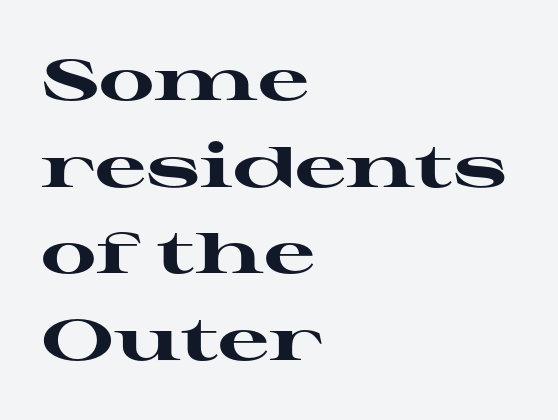
{"serif": "yes", "italic": "no", "bold": "yes", "weight": "heavy", "width": "wide", "stroke_contrast": "high", "x_height": "medium", "monospaced": "no", "underline": "no", "align": "left", "line_spacing": "normal", "line_spacing_ratio": 1.52, "letter_spacing": "normal", "letter_spacing_em": 0.0, "glyph_px": 57}
